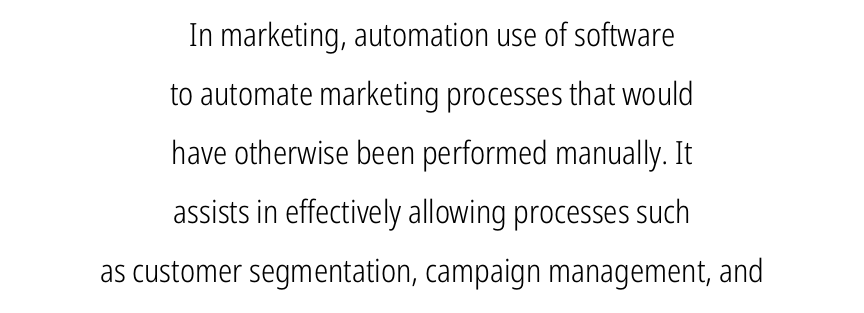
{"serif": "no", "italic": "no", "bold": "no", "weight": "light", "width": "condensed", "stroke_contrast": "low", "x_height": "medium", "monospaced": "no", "underline": "no", "align": "center", "line_spacing_ratio": 1.84, "letter_spacing": "normal", "letter_spacing_em": 0.0, "glyph_px": 32}
